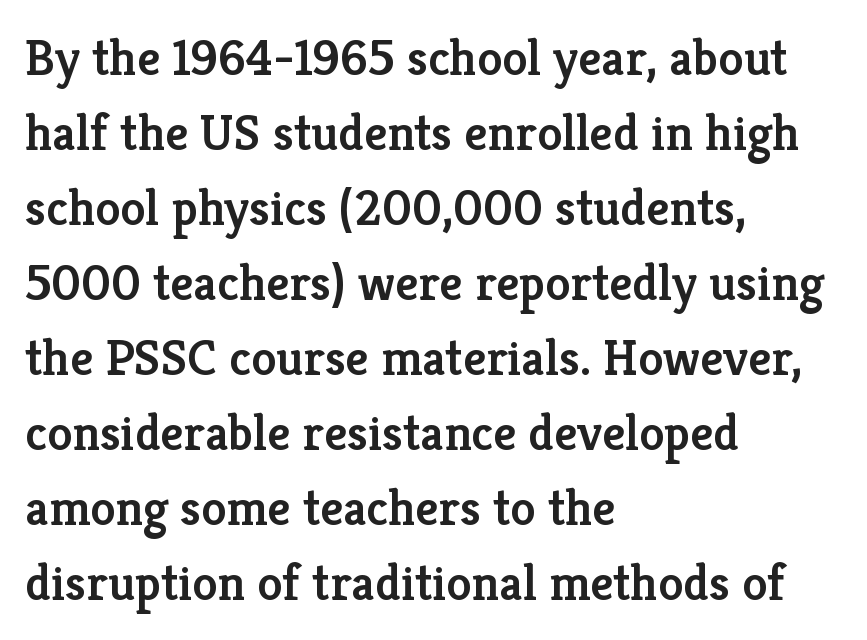
Q: Is the text bold? A: Semi-bold.
Q: Is the text italic (slanted)? A: No, it is upright.
Q: Is the typeface a serif or a sans-serif typeface? A: Serif.
Q: Is the text underlined? A: No.
Q: How is the paragraph aligned? A: Left-aligned.
Q: Is the spacing between letters normal or unusually wide? A: Normal.
Q: Is the spacing between lines tight, normal or loose? A: Normal.
Q: Width (condensed, normal, or wide)? A: Normal.
Q: Stroke contrast? A: Low.
Q: x-height? A: Medium.
Q: Monospaced? A: No.
